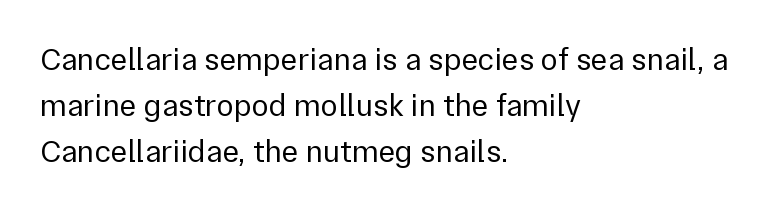
{"serif": "no", "italic": "no", "bold": "no", "weight": "regular", "width": "normal", "x_height": "medium", "monospaced": "no", "underline": "no", "align": "left", "line_spacing": "normal", "line_spacing_ratio": 1.44, "letter_spacing": "normal", "letter_spacing_em": 0.0, "glyph_px": 32}
